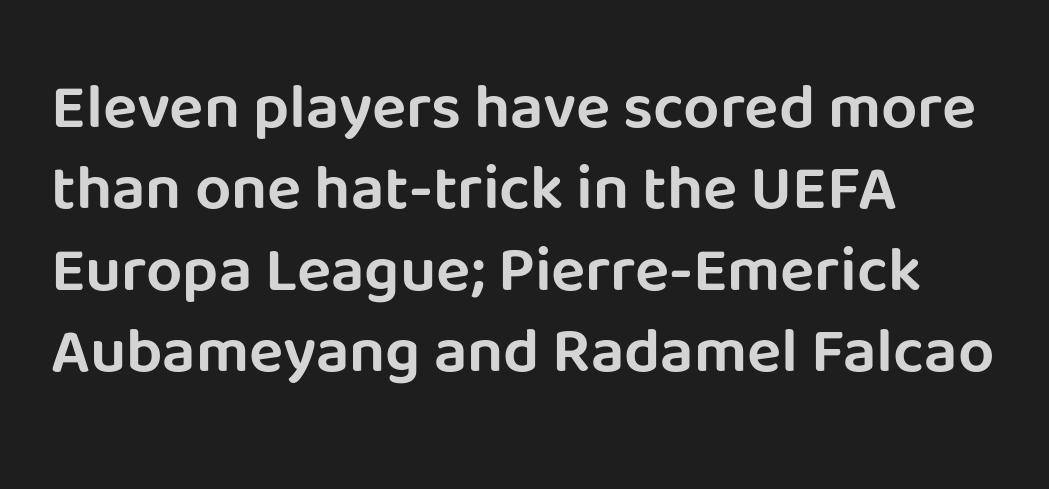
Q: Is the text italic (slanted)? A: No, it is upright.
Q: Is the typeface a serif or a sans-serif typeface? A: Sans-serif.
Q: Is the text underlined? A: No.
Q: How is the paragraph aligned? A: Left-aligned.
Q: Is the spacing between letters normal or unusually wide? A: Normal.
Q: Is the spacing between lines tight, normal or loose? A: Normal.
Q: Width (condensed, normal, or wide)? A: Normal.
Q: Stroke contrast? A: Low.
Q: x-height? A: Large.
Q: Monospaced? A: No.
